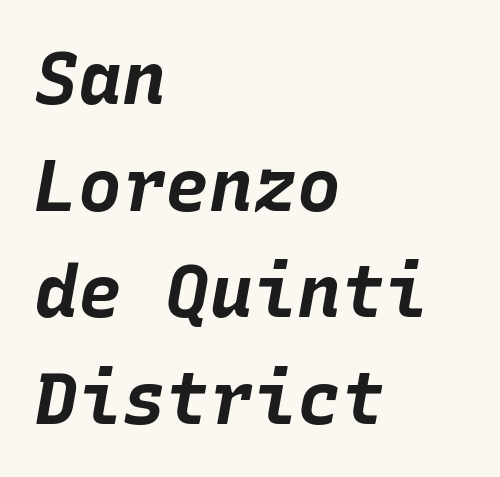
The image shows 73 px bold type, italic (leaning right), monospaced; set left-aligned, normal line spacing (1.46x), normal letter spacing, not underlined; low stroke contrast and a large x-height.
